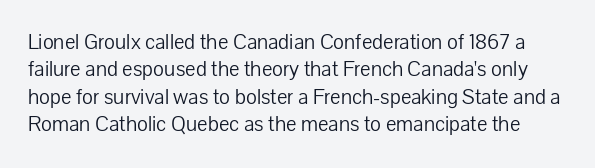
{"italic": "no", "bold": "no", "underline": "no", "line_spacing": "normal", "line_spacing_ratio": 1.25, "letter_spacing": "normal", "letter_spacing_em": 0.0, "glyph_px": 22}
